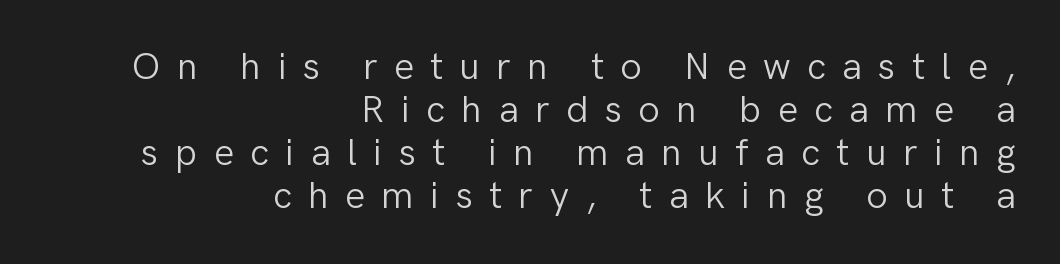
The image shows 38 px light sans-serif type, upright; set right-aligned, tight line spacing (1.13x), unusually wide letter spacing (+0.43 em), not underlined; low stroke contrast and a medium x-height.
